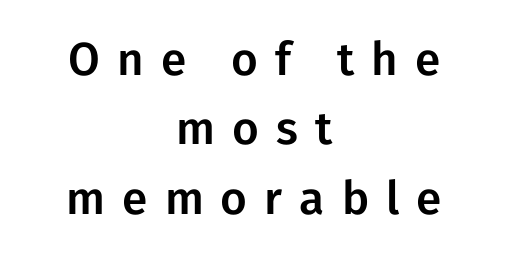
Designer's note — italics off, roman on. Alignment: centered. Does extra space separate the letters? Yes, quite a lot of it. The characters display no serif detailing; their extremities are plain. Line spacing here is normal. This sample has the flowing, uneven cadence of proportional lettering.
